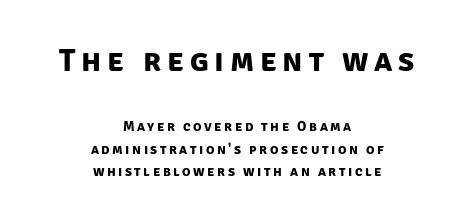
The glyphs in this specimen are sans serif. Descenders hang freely into open space. Does the leading feel generous? No, just average. Is this a fixed-width face? No — the glyphs have proportional, varying widths.
